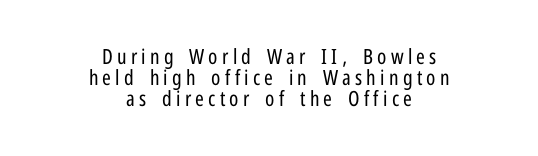
The image shows 21 px text type, upright; set centered, tight line spacing (1.01x), unusually wide letter spacing (+0.2 em), not underlined.
